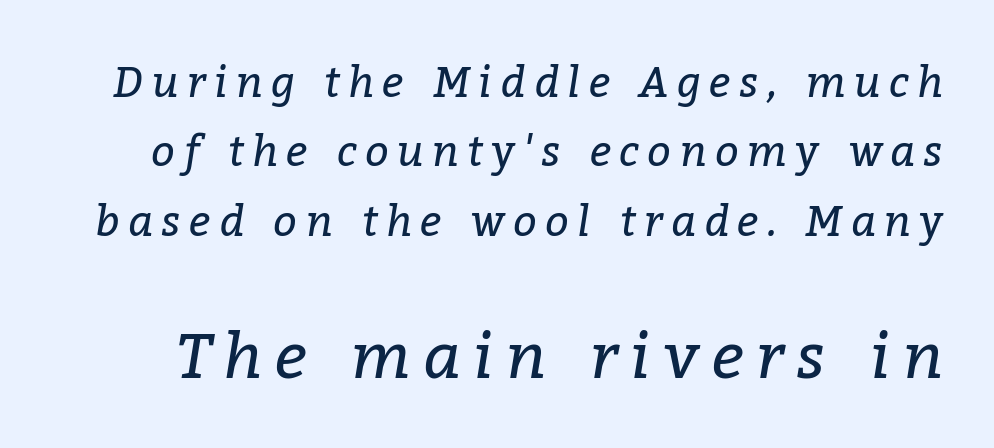
Q: Is the text bold? A: No.
Q: Is the text italic (slanted)? A: Yes, it leans right by about 9 degrees.
Q: Is the typeface a serif or a sans-serif typeface? A: Serif.
Q: Is the text underlined? A: No.
Q: Is the spacing between letters normal or unusually wide? A: Unusually wide.
Q: Is the spacing between lines tight, normal or loose? A: Normal.
Q: Which block of text is set in a larger size, the first (top) or the second (bottom)? A: The second (bottom) one.
Q: Width (condensed, normal, or wide)? A: Normal.
Q: Stroke contrast? A: Low.
Q: x-height? A: Medium.
Q: Monospaced? A: No.
